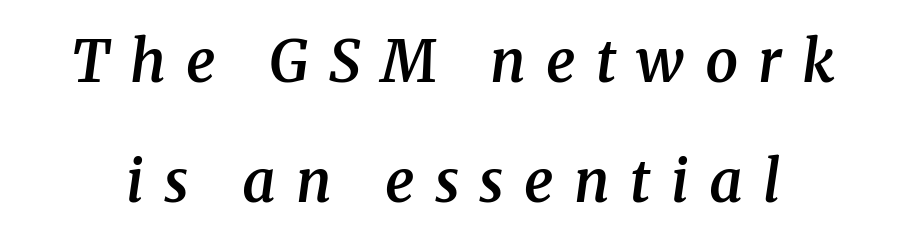
The image shows 58 px semibold serif type, italic (leaning right); set loose line spacing (2.07x), unusually wide letter spacing (+0.35 em), not underlined; medium stroke contrast and a medium x-height.
